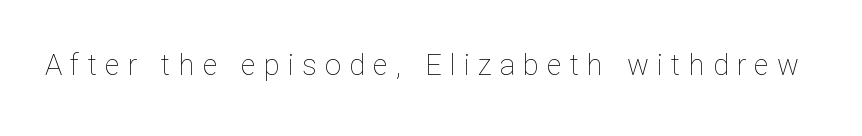
Q: Is the text bold? A: No.
Q: Is the text italic (slanted)? A: No, it is upright.
Q: Is the text underlined? A: No.
Q: Is the spacing between letters normal or unusually wide? A: Unusually wide.
Q: Width (condensed, normal, or wide)? A: Normal.
Q: Stroke contrast? A: Low.
Q: x-height? A: Medium.
Q: Monospaced? A: No.
